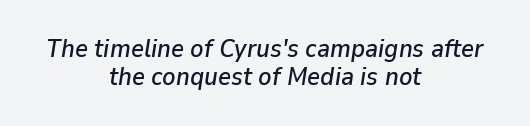
The passage is arranged like a title page — every line centered. Horizontal bands of white between lines are thin slivers. These lines were composed using italics. Glance below the letters and you will spot only blank space. These lines keep a tight, regular rhythm from letter to letter.
